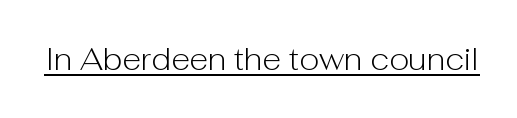
{"serif": "no", "italic": "no", "bold": "no", "weight": "light", "width": "normal", "stroke_contrast": "low", "x_height": "medium", "monospaced": "no", "underline": "yes", "letter_spacing": "normal", "letter_spacing_em": 0.0, "glyph_px": 31}
